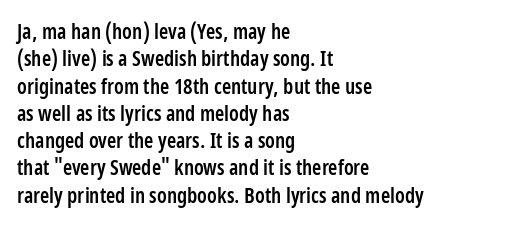
Line beginnings align vertically; line endings do not. Weight: semibold (demi). Tracking here is standard; glyphs follow each other at the usual distance. If you drew a line through each stem, it would be perfectly vertical. Has an underline been added? It has not.
